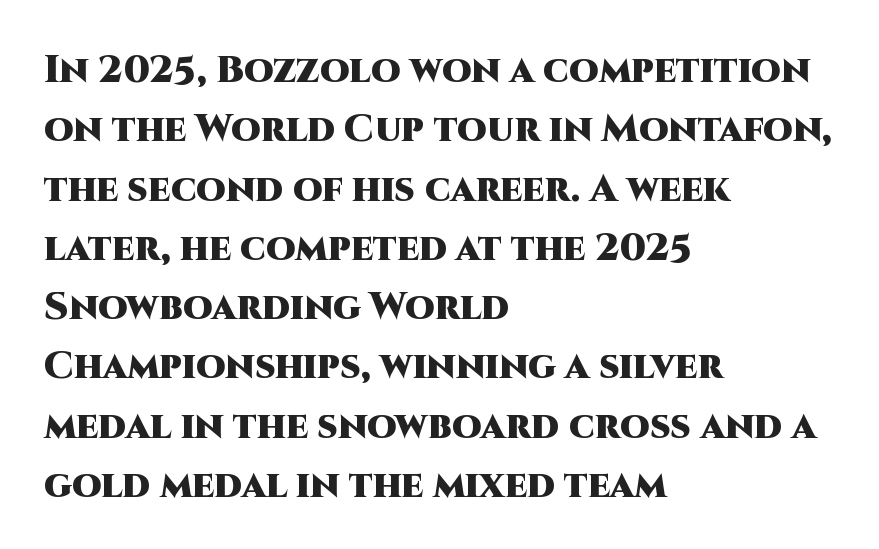
Q: Is the text bold? A: Yes.
Q: Is the text italic (slanted)? A: No, it is upright.
Q: Is the typeface a serif or a sans-serif typeface? A: Sans-serif.
Q: Is the text underlined? A: No.
Q: How is the paragraph aligned? A: Left-aligned.
Q: Is the spacing between letters normal or unusually wide? A: Normal.
Q: Is the spacing between lines tight, normal or loose? A: Normal.
Q: Width (condensed, normal, or wide)? A: Normal.
Q: Stroke contrast? A: High.
Q: x-height? A: Large.
Q: Monospaced? A: No.
